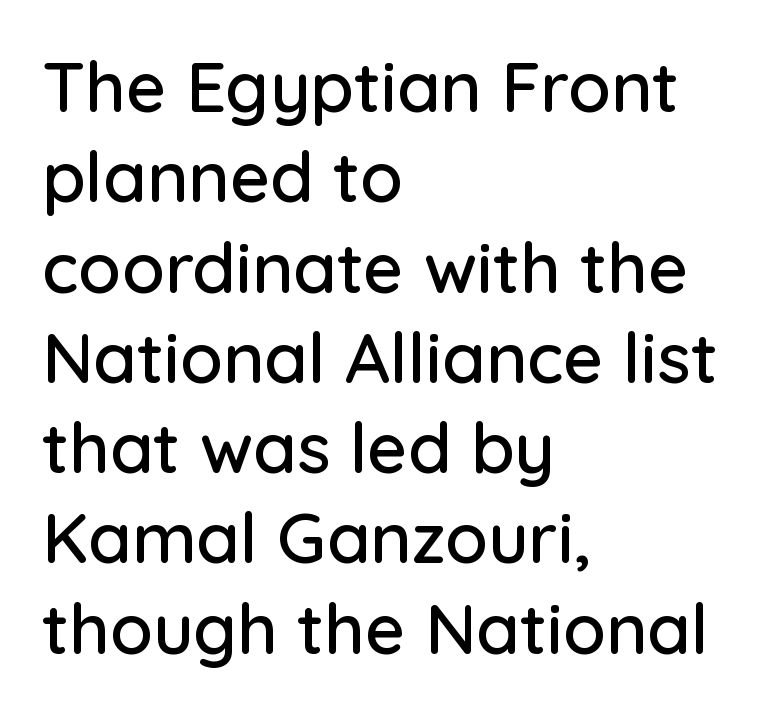
{"serif": "no", "italic": "no", "width": "normal", "stroke_contrast": "low", "x_height": "medium", "monospaced": "no", "underline": "no", "align": "left", "line_spacing": "normal", "line_spacing_ratio": 1.29, "letter_spacing": "normal", "letter_spacing_em": 0.0, "glyph_px": 70}
